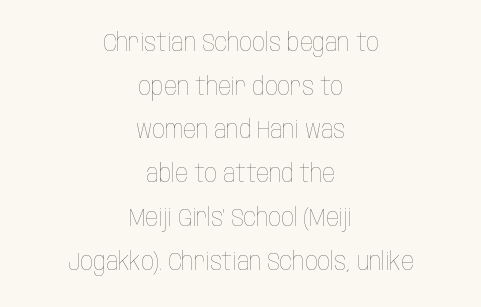
{"italic": "no", "bold": "no", "underline": "no", "align": "center", "line_spacing_ratio": 1.75, "letter_spacing": "normal", "letter_spacing_em": 0.0, "glyph_px": 25}
